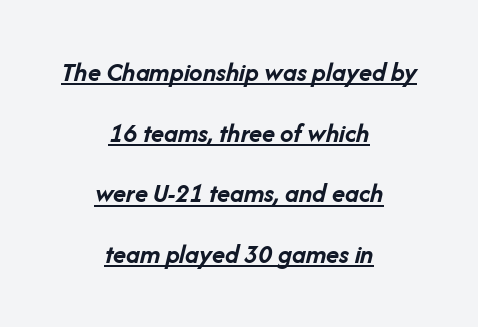
The passage shown leans; its letterforms are oblique. Airy leading. Compared with typical body copy, the letter spacing here is the same. The rendering positions every line midway between the sides. Caption: lettering with a line underneath.
